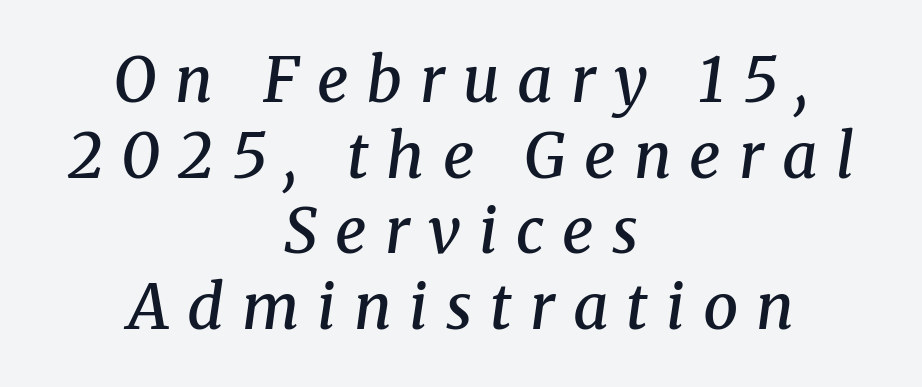
As a designer I'd log this as weight 600, semibold. The space directly below the letters is spotless. These lines are rendered in a variable-pitch font. An italicized treatment has been applied to the whole sample.
